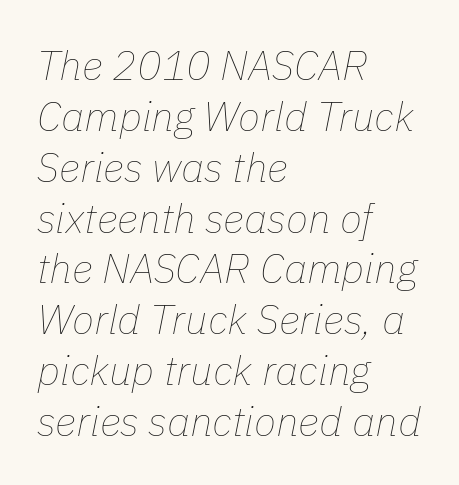
{"italic": "yes", "lean": "right", "slant_degrees": 11, "bold": "no", "weight": "thin", "width": "normal", "stroke_contrast": "low", "x_height": "medium", "monospaced": "no", "underline": "no", "align": "left", "line_spacing_ratio": 1.24, "letter_spacing": "normal", "letter_spacing_em": 0.0, "glyph_px": 41}
